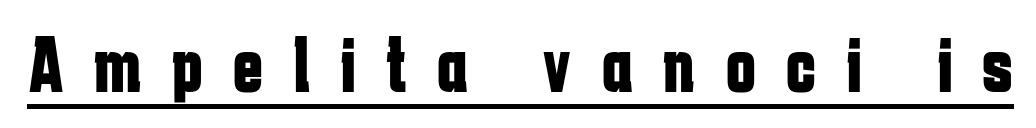
Q: Is the text bold? A: Yes.
Q: Is the text italic (slanted)? A: No, it is upright.
Q: Is the typeface a serif or a sans-serif typeface? A: Sans-serif.
Q: Is the text underlined? A: Yes.
Q: Is the spacing between letters normal or unusually wide? A: Unusually wide.
Q: Width (condensed, normal, or wide)? A: Condensed.
Q: Stroke contrast? A: Low.
Q: x-height? A: Medium.
Q: Monospaced? A: No.
